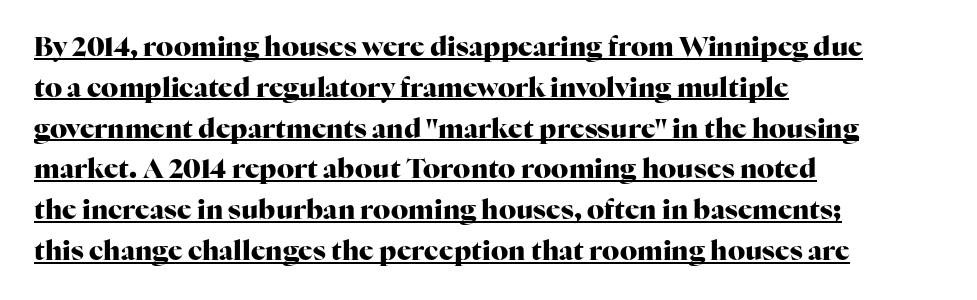
Summary of weight: heavy, a full bold. The face used here appears with an underline applied. Summary of vertical rhythm: regular, with standard interline spacing. If you drew a ruler down the left edge, every line would touch it. Caption: standard tracking, unaltered. Notice how the stems are strictly vertical — no italics here.
